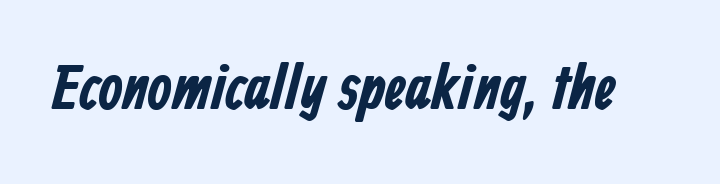
Heft: maximum for text — a bold. The gaps between neighbouring characters are ordinary and unremarkable. Proportional: the letters do not fall into vertical columns. In terms of letterform style, serifs are entirely absent.
